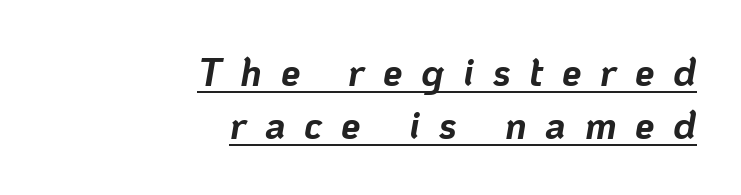
Q: Is the text bold? A: Yes.
Q: Is the text italic (slanted)? A: Yes, it leans right by about 10 degrees.
Q: Is the text underlined? A: Yes.
Q: How is the paragraph aligned? A: Right-aligned.
Q: Is the spacing between letters normal or unusually wide? A: Unusually wide.
Q: Is the spacing between lines tight, normal or loose? A: Normal.
Q: Width (condensed, normal, or wide)? A: Normal.
Q: Stroke contrast? A: Low.
Q: x-height? A: Medium.
Q: Monospaced? A: No.
